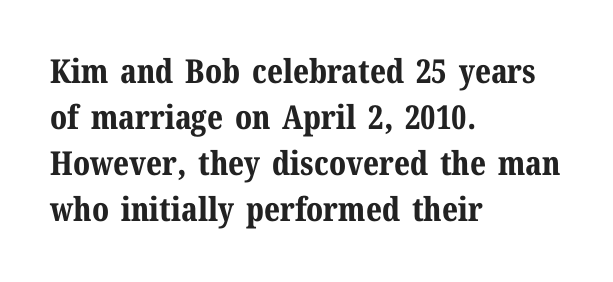
In terms of letterform style, serifs are clearly present. Each letter keeps its own natural width here, so spacing adapts to shape. Nope, not italic — everything's standing straight. Caption: standard tracking, unaltered. The line-height multiplier appears to be the usual default. The specimen omits any rule beneath the text block's lines.
